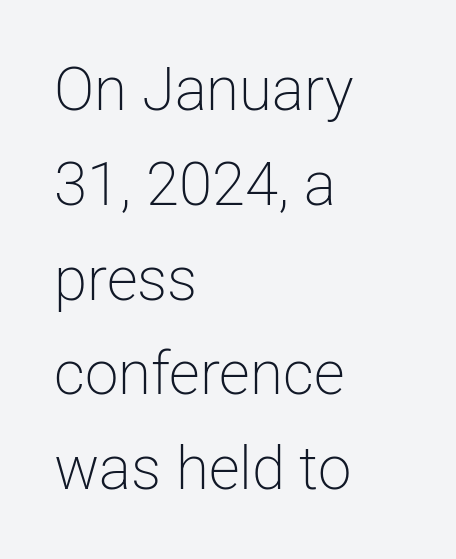
{"serif": "no", "italic": "no", "bold": "no", "weight": "light", "width": "normal", "stroke_contrast": "low", "x_height": "medium", "monospaced": "no", "underline": "no", "align": "left", "line_spacing": "normal", "line_spacing_ratio": 1.58, "letter_spacing": "normal", "letter_spacing_em": 0.0, "glyph_px": 60}
